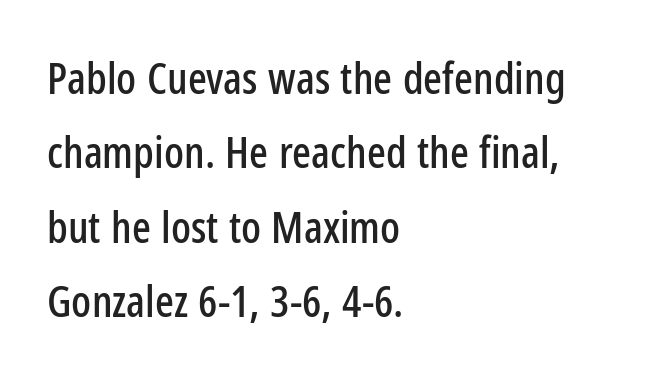
The space beneath each line is pristine and unruled. This rendering employs a face without finishing strokes, i.e., a sans-serif. Glyph-to-glyph distance matches everyday printed text. The block of text has a typical density, with ordinary space between rows.
